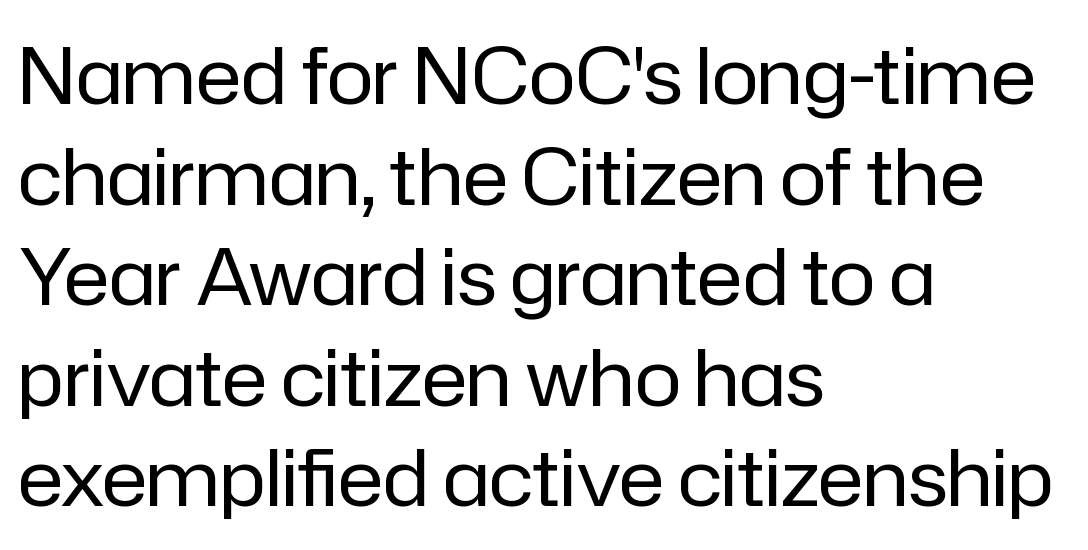
Q: Is the text bold? A: No.
Q: Is the text italic (slanted)? A: No, it is upright.
Q: Is the typeface a serif or a sans-serif typeface? A: Sans-serif.
Q: Is the text underlined? A: No.
Q: How is the paragraph aligned? A: Left-aligned.
Q: Is the spacing between letters normal or unusually wide? A: Normal.
Q: Is the spacing between lines tight, normal or loose? A: Normal.
Q: Width (condensed, normal, or wide)? A: Normal.
Q: Stroke contrast? A: Low.
Q: x-height? A: Medium.
Q: Monospaced? A: No.
